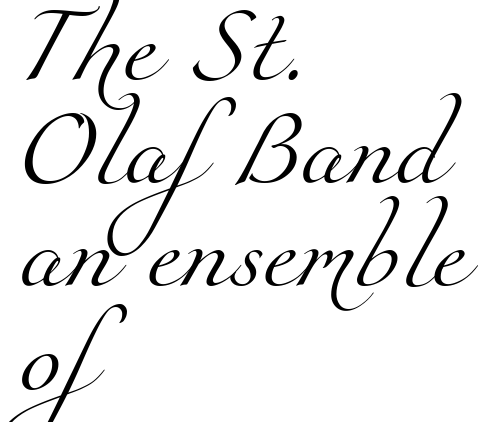
The image shows 77 px light serif type; set left-aligned, normal line spacing (1.34x), normal letter spacing, not underlined; medium stroke contrast and a small x-height.
